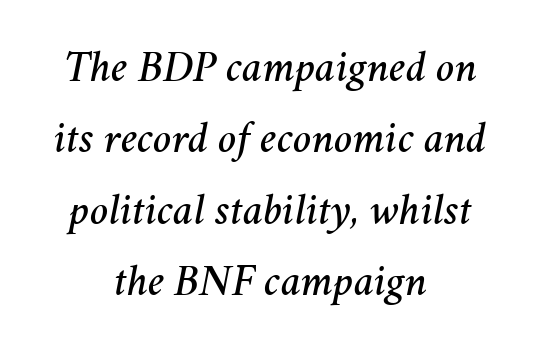
Reading down the column, the eye jumps a familiar distance to each next line. There's an unmistakable incline to the writing here. Default kerning and tracking; the words read as compact shapes. Letters rest on an invisible, unmarked baseline.
